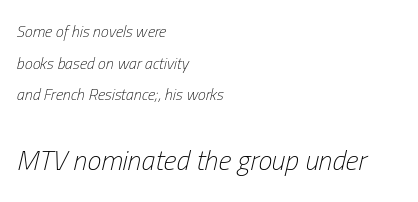
Stem width sits at or under what a default text font uses. Does the lettering tilt? It does — this is italic. A typesetter would call this proportional, since set widths differ per character. Look at the tracking — it's just the regular setting, nothing added. The letters in the lower block stand taller than those in the block above. Baseline-to-baseline distance is far greater than the letter height.
